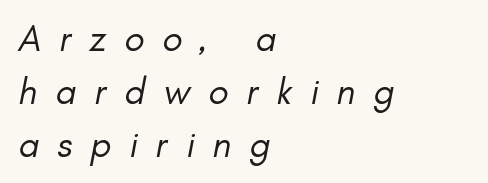
Check the space under the baseline: it is left empty. In terms of posture, this sample is oblique. The line-height multiplier appears to be the usual default. Here the designer chose a conventional face with non-uniform glyph widths. Bold? No — there's no thickening of the strokes. Reading down the block, your eye returns to a fixed left position each line.
